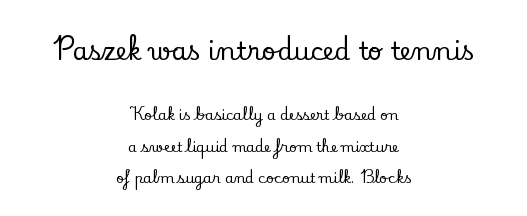
{"italic": "no", "underline": "no", "align": "center", "line_spacing": "loose", "line_spacing_ratio": 2.25, "letter_spacing": "normal", "letter_spacing_em": 0.0, "larger_block": "first", "size_ratio": 1.79, "glyph_px": 25}
